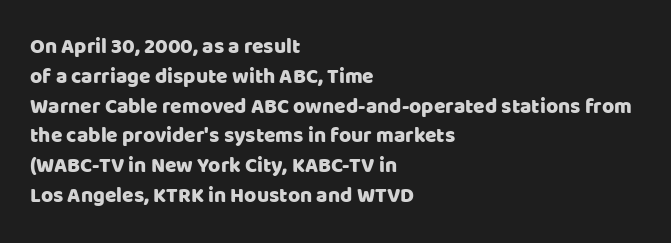
Which margin do the lines hug? The left one — the right edge is uneven. The letters stand upright; this is a roman face. Any mark beneath the type? The region is blank. The space between consecutive lines is moderate. No extra tracking has been applied to these lines.
